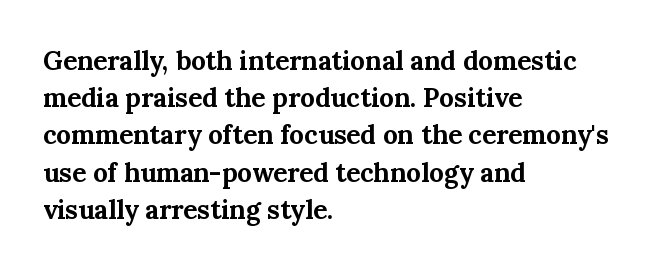
Q: Is the text bold? A: Yes.
Q: Is the text italic (slanted)? A: No, it is upright.
Q: Is the text underlined? A: No.
Q: How is the paragraph aligned? A: Left-aligned.
Q: Is the spacing between letters normal or unusually wide? A: Normal.
Q: Is the spacing between lines tight, normal or loose? A: Normal.
